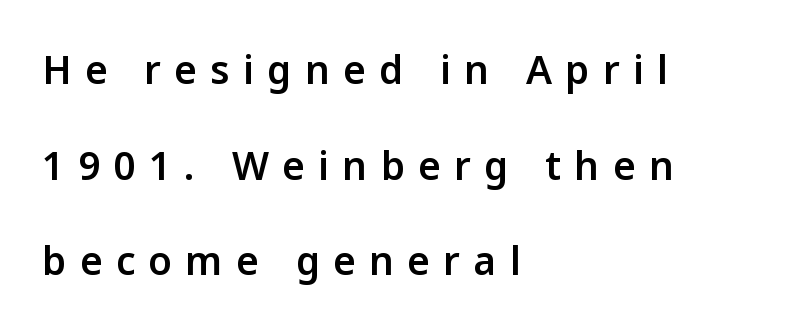
Q: Is the text bold? A: Semi-bold.
Q: Is the text italic (slanted)? A: No, it is upright.
Q: Is the typeface a serif or a sans-serif typeface? A: Sans-serif.
Q: Is the text underlined? A: No.
Q: How is the paragraph aligned? A: Left-aligned.
Q: Is the spacing between letters normal or unusually wide? A: Unusually wide.
Q: Is the spacing between lines tight, normal or loose? A: Loose.
Q: Width (condensed, normal, or wide)? A: Normal.
Q: Stroke contrast? A: Low.
Q: x-height? A: Medium.
Q: Monospaced? A: No.
